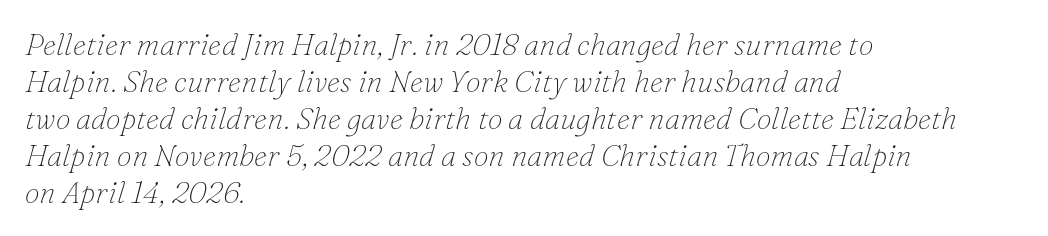
{"serif": "yes", "italic": "yes", "lean": "right", "slant_degrees": 16, "bold": "no", "weight": "thin", "width": "normal", "stroke_contrast": "low", "x_height": "small", "monospaced": "no", "underline": "no", "align": "left", "line_spacing_ratio": 1.23, "letter_spacing": "normal", "letter_spacing_em": 0.0, "glyph_px": 30}
